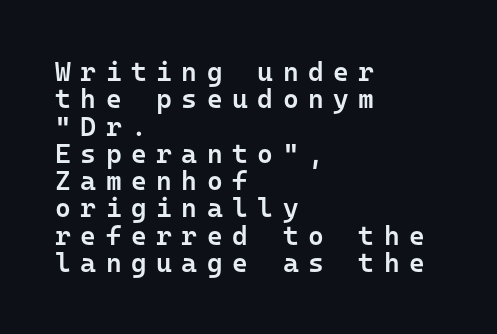
The image shows 27 px text type, upright; set left-aligned, tight line spacing (1.01x), unusually wide letter spacing (+0.35 em), not underlined.
